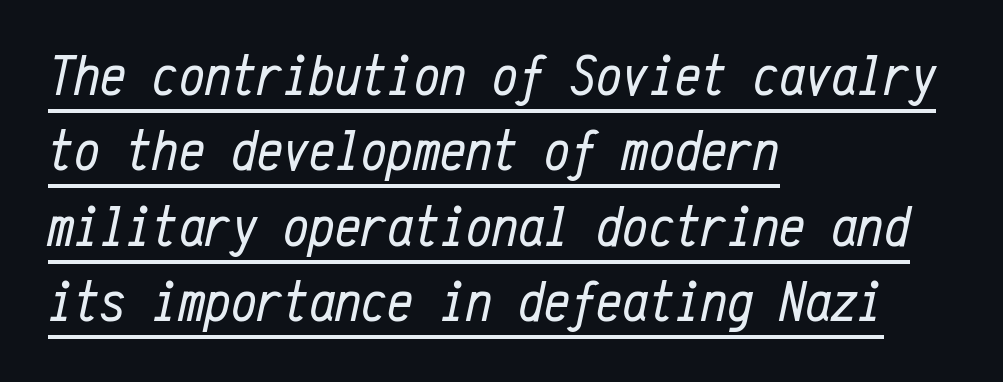
The rendering uses typewriter-style spacing with identical character cells. The weight tops out at a normal text grade. The lettering is marked with a stroke running underneath it. An italicized treatment has been applied to the whole sample. A normal amount of white space separates one row of letters from the next. The face used here is rendered with its standard letterfit.
